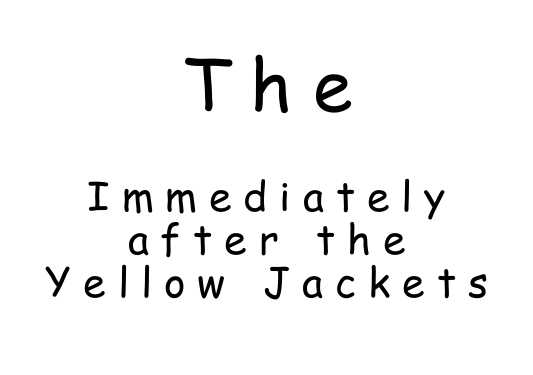
Q: Is the text bold? A: No.
Q: Is the text italic (slanted)? A: No, it is upright.
Q: Is the typeface a serif or a sans-serif typeface? A: Sans-serif.
Q: Is the text underlined? A: No.
Q: How is the paragraph aligned? A: Centered.
Q: Is the spacing between letters normal or unusually wide? A: Unusually wide.
Q: Is the spacing between lines tight, normal or loose? A: Tight.
Q: Which block of text is set in a larger size, the first (top) or the second (bottom)? A: The first (top) one.
Q: Width (condensed, normal, or wide)? A: Condensed.
Q: Stroke contrast? A: Low.
Q: x-height? A: Medium.
Q: Monospaced? A: No.
